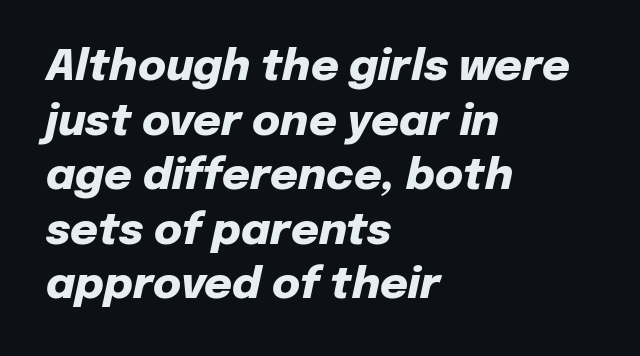
Look at the tracking — it's just the regular setting, nothing added. Think of a printed novel: that variable character pitch is what you see here. Leftover space on each line is placed entirely after the last word. One glance says typical: line gaps are just what's usual. Letters rest on an invisible, unmarked baseline.
